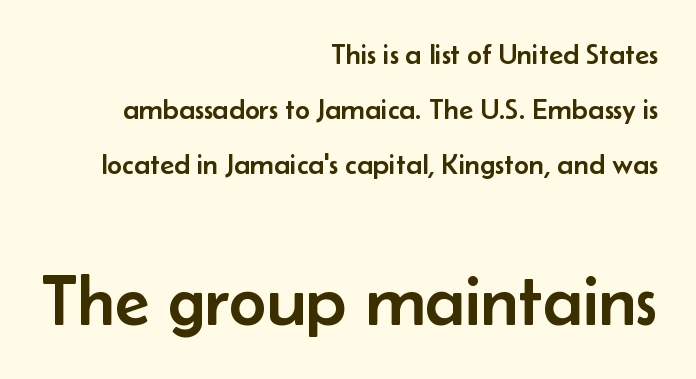
{"serif": "no", "italic": "no", "width": "normal", "stroke_contrast": "low", "x_height": "small", "monospaced": "no", "underline": "no", "align": "right", "line_spacing_ratio": 1.89, "letter_spacing": "normal", "letter_spacing_em": 0.0, "larger_block": "second", "size_ratio": 2.48, "glyph_px": 72}
